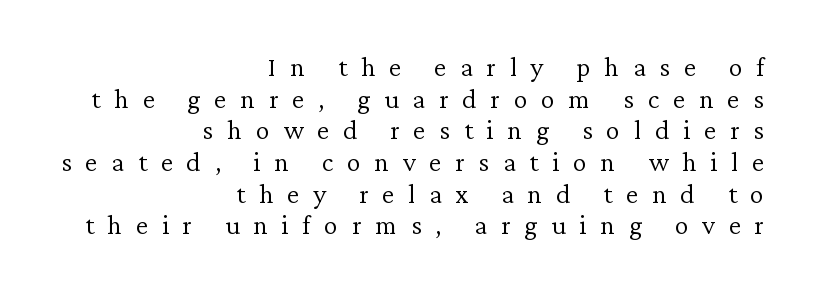
Q: Is the text bold? A: No.
Q: Is the text italic (slanted)? A: No, it is upright.
Q: Is the typeface a serif or a sans-serif typeface? A: Serif.
Q: Is the text underlined? A: No.
Q: How is the paragraph aligned? A: Right-aligned.
Q: Is the spacing between letters normal or unusually wide? A: Unusually wide.
Q: Is the spacing between lines tight, normal or loose? A: Tight.
Q: Width (condensed, normal, or wide)? A: Normal.
Q: Stroke contrast? A: Low.
Q: x-height? A: Medium.
Q: Monospaced? A: No.
